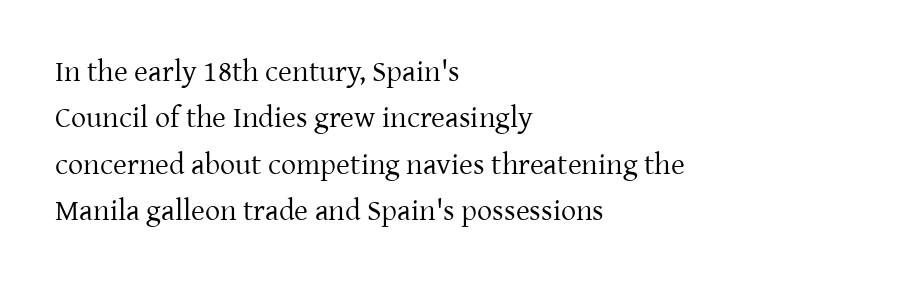
Q: Is the text bold? A: No.
Q: Is the text italic (slanted)? A: No, it is upright.
Q: Is the typeface a serif or a sans-serif typeface? A: Serif.
Q: Is the text underlined? A: No.
Q: How is the paragraph aligned? A: Left-aligned.
Q: Is the spacing between letters normal or unusually wide? A: Normal.
Q: Is the spacing between lines tight, normal or loose? A: Normal.
Q: Width (condensed, normal, or wide)? A: Normal.
Q: Stroke contrast? A: Low.
Q: x-height? A: Medium.
Q: Monospaced? A: No.
